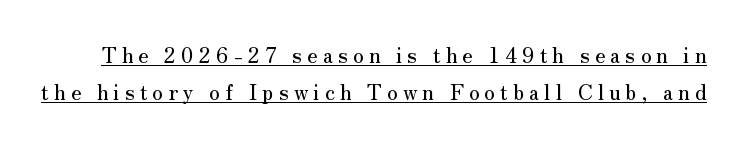
Q: Is the text italic (slanted)? A: No, it is upright.
Q: Is the text underlined? A: Yes.
Q: Is the spacing between letters normal or unusually wide? A: Unusually wide.
